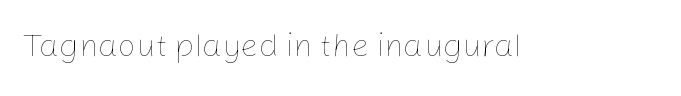
Q: Is the text bold? A: No.
Q: Is the text italic (slanted)? A: No, it is upright.
Q: Is the text underlined? A: No.
Q: Is the spacing between letters normal or unusually wide? A: Normal.
Q: Width (condensed, normal, or wide)? A: Normal.
Q: Stroke contrast? A: Low.
Q: x-height? A: Medium.
Q: Monospaced? A: No.
